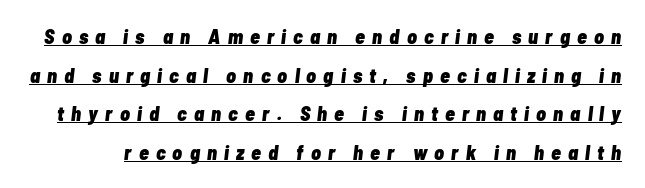
The letters are spread apart with noticeably loose tracking. Notice the wide empty band between every row — that's loose leading. Underlining? Definitely there. Looking at the ascenders, they clearly lean. Summary of weight: heavy, a full bold.
